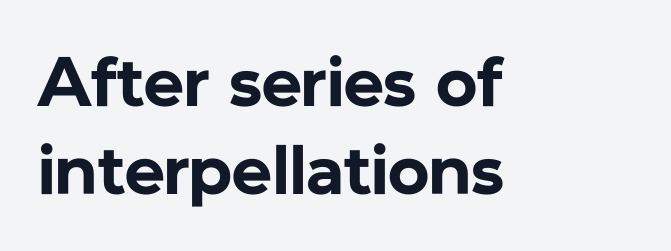
{"serif": "no", "italic": "no", "bold": "yes", "weight": "bold", "width": "normal", "stroke_contrast": "low", "x_height": "medium", "monospaced": "no", "underline": "no", "align": "left", "line_spacing": "normal", "line_spacing_ratio": 1.26, "letter_spacing": "normal", "letter_spacing_em": 0.0, "glyph_px": 70}
